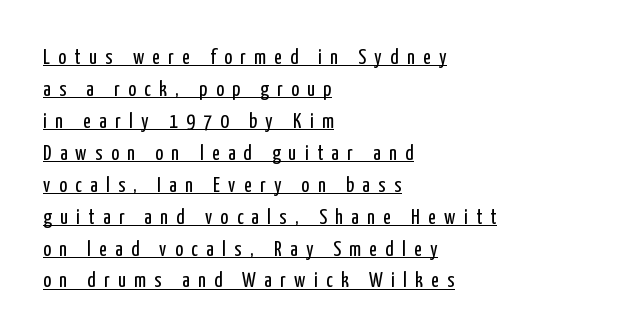
The image shows 21 px text type, upright; set left-aligned, normal line spacing (1.52x), unusually wide letter spacing (+0.4 em), underlined.
